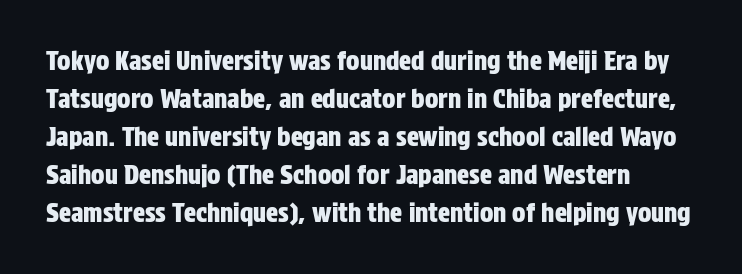
{"italic": "no", "underline": "no", "align": "left", "line_spacing": "normal", "line_spacing_ratio": 1.52, "letter_spacing": "normal", "letter_spacing_em": 0.0, "glyph_px": 25}
